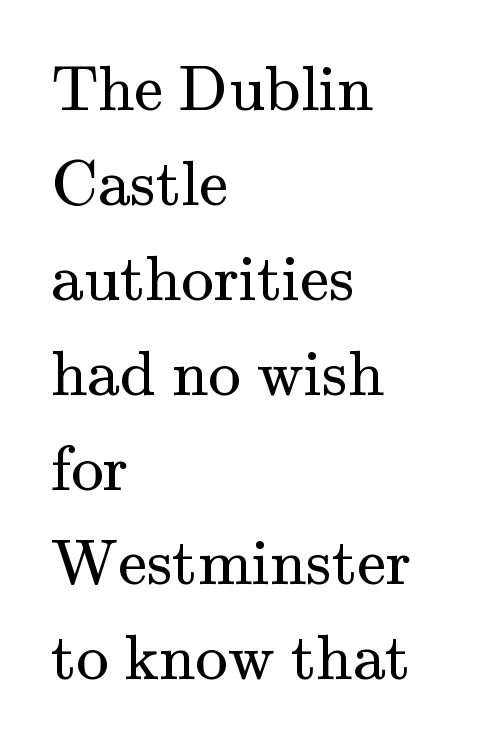
The image shows 65 px regular-weight serif type, upright; set left-aligned, normal line spacing (1.46x), normal letter spacing, not underlined; medium stroke contrast and a small x-height.
